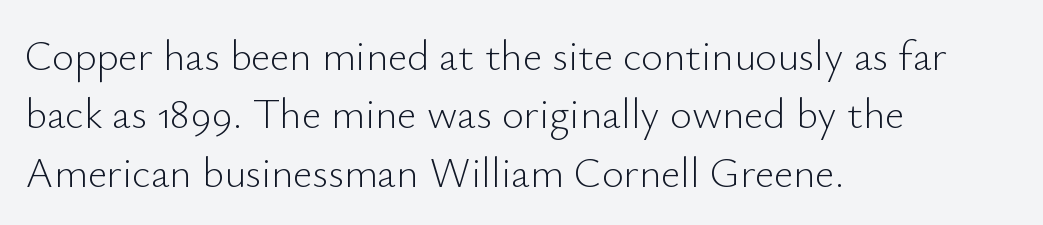
The face used here is proportionally spaced, like ordinary book or web type. What kind of face is this? One without serifs — a sans. Clear beneath every line of the passage. Compared with typical body copy, the letter spacing here is the same.
